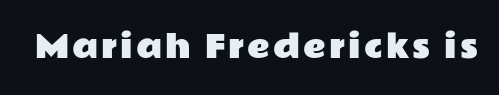
Q: Is the text italic (slanted)? A: No, it is upright.
Q: Is the typeface a serif or a sans-serif typeface? A: Sans-serif.
Q: Is the text underlined? A: No.
Q: Width (condensed, normal, or wide)? A: Wide.
Q: Stroke contrast? A: Low.
Q: x-height? A: Medium.
Q: Monospaced? A: No.
